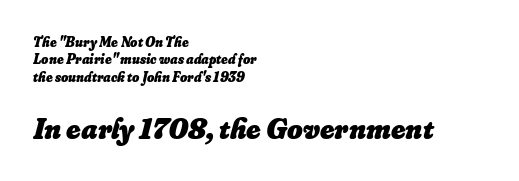
Q: Is the text bold? A: Yes.
Q: Is the text italic (slanted)? A: Yes, it leans right by about 16 degrees.
Q: Is the text underlined? A: No.
Q: How is the paragraph aligned? A: Left-aligned.
Q: Is the spacing between letters normal or unusually wide? A: Normal.
Q: Is the spacing between lines tight, normal or loose? A: Normal.
Q: Which block of text is set in a larger size, the first (top) or the second (bottom)? A: The second (bottom) one.
Q: Width (condensed, normal, or wide)? A: Normal.
Q: Stroke contrast? A: Low.
Q: x-height? A: Small.
Q: Monospaced? A: No.
